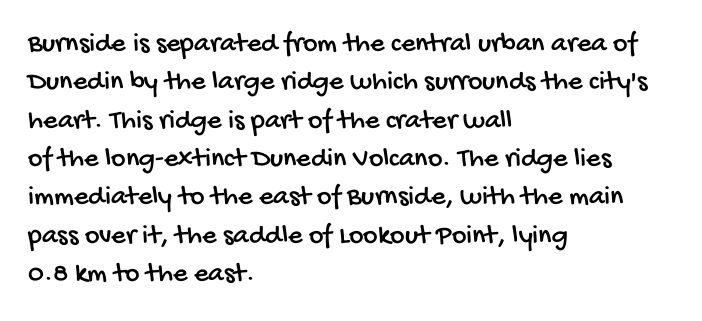
{"serif": "no", "width": "condensed", "stroke_contrast": "low", "x_height": "large", "monospaced": "no", "underline": "no", "align": "left", "line_spacing": "normal", "line_spacing_ratio": 1.37, "letter_spacing": "normal", "letter_spacing_em": 0.0, "glyph_px": 28}
